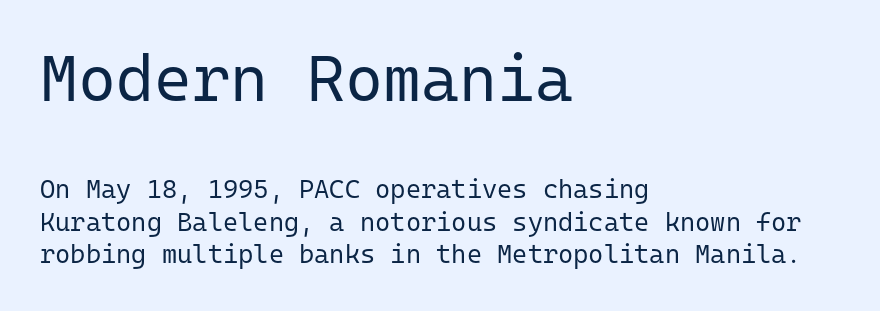
Q: Is the text bold? A: No.
Q: Is the text italic (slanted)? A: No, it is upright.
Q: Is the typeface a serif or a sans-serif typeface? A: Sans-serif.
Q: Is the text underlined? A: No.
Q: How is the paragraph aligned? A: Left-aligned.
Q: Is the spacing between letters normal or unusually wide? A: Normal.
Q: Is the spacing between lines tight, normal or loose? A: Normal.
Q: Which block of text is set in a larger size, the first (top) or the second (bottom)? A: The first (top) one.
Q: Width (condensed, normal, or wide)? A: Normal.
Q: Stroke contrast? A: Low.
Q: x-height? A: Medium.
Q: Monospaced? A: Yes.
